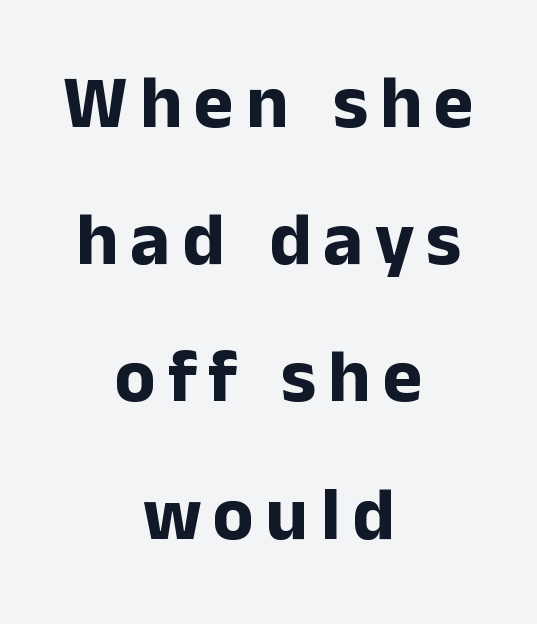
{"serif": "no", "italic": "no", "bold": "yes", "weight": "bold", "width": "normal", "stroke_contrast": "low", "x_height": "medium", "monospaced": "no", "underline": "no", "align": "center", "line_spacing_ratio": 1.83, "glyph_px": 75}
